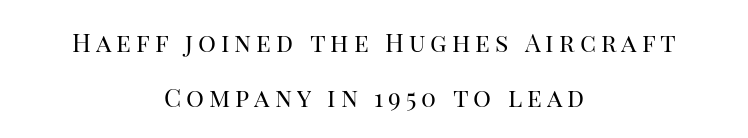
The image shows 25 px text type, upright; set centered, loose line spacing (2.19x), unusually wide letter spacing (+0.2 em), not underlined.
